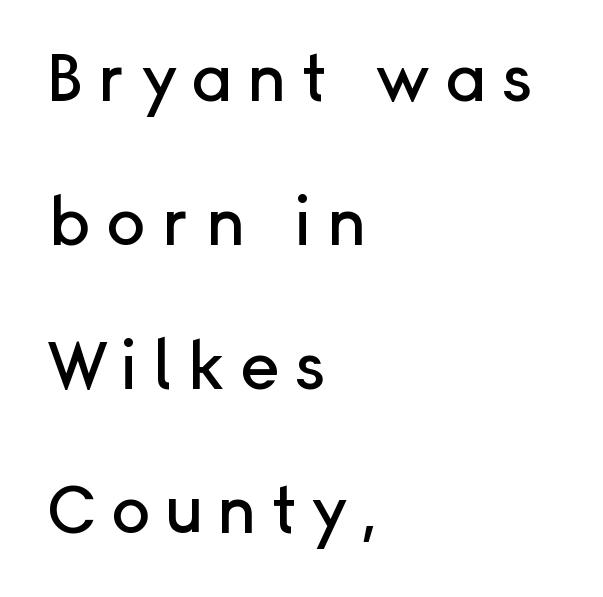
Q: Is the text italic (slanted)? A: No, it is upright.
Q: Is the typeface a serif or a sans-serif typeface? A: Sans-serif.
Q: Is the text underlined? A: No.
Q: How is the paragraph aligned? A: Left-aligned.
Q: Is the spacing between letters normal or unusually wide? A: Unusually wide.
Q: Is the spacing between lines tight, normal or loose? A: Loose.
Q: Width (condensed, normal, or wide)? A: Normal.
Q: Stroke contrast? A: Low.
Q: x-height? A: Medium.
Q: Monospaced? A: No.
